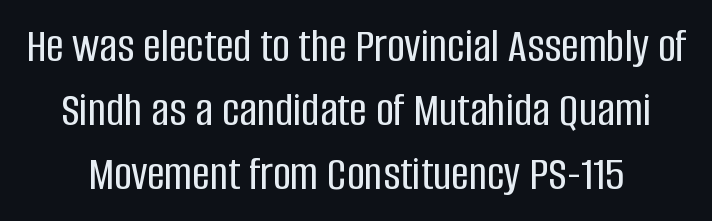
Unlike italic type, these characters show no tilt at all. Students, observe: this is what conventionally led text looks like. Does the type have serifs? No, each stem ends abruptly. No extra tracking has been applied to these lines.
